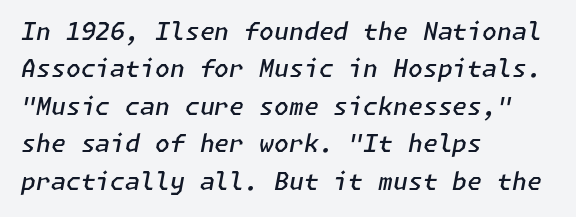
The image shows 24 px text type, italic (leaning right); set left-aligned, normal line spacing (1.56x), normal letter spacing, not underlined.
